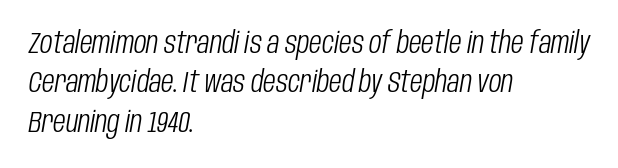
{"italic": "yes", "lean": "right", "slant_degrees": 10, "bold": "no", "weight": "light", "width": "condensed", "stroke_contrast": "low", "x_height": "large", "monospaced": "no", "underline": "no", "align": "left", "line_spacing": "normal", "line_spacing_ratio": 1.36, "letter_spacing": "normal", "letter_spacing_em": 0.0, "glyph_px": 29}
